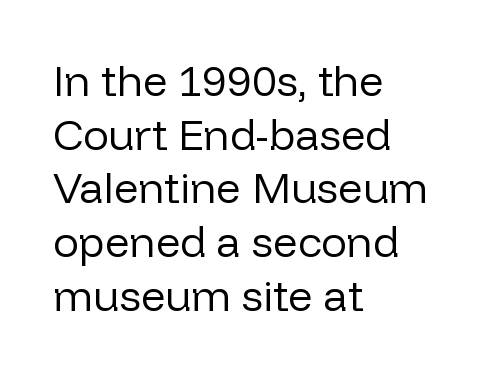
{"serif": "no", "italic": "no", "bold": "no", "weight": "regular", "width": "normal", "stroke_contrast": "low", "x_height": "medium", "monospaced": "no", "underline": "no", "align": "left", "line_spacing": "normal", "line_spacing_ratio": 1.25, "letter_spacing": "normal", "letter_spacing_em": 0.0, "glyph_px": 43}
